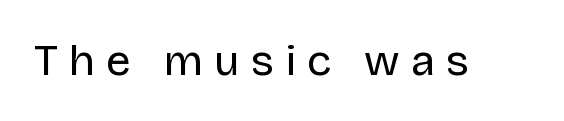
Varying glyph widths throughout — classic text-font behaviour. Type without underlining. The typesetting does not lean heavy: it is not bold. A typesetter would mark this as roman, not italic.
